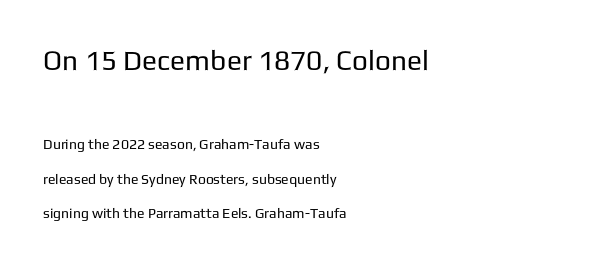
I'd call this a sans setting — the letters go barefoot. Each letter keeps its own natural width here, so spacing adapts to shape. Just letters on the line, the space beneath them empty. Type size steps down from the first block to the second.
